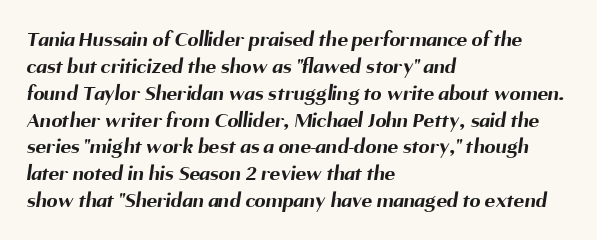
Q: Is the text bold? A: Yes.
Q: Is the text underlined? A: No.
Q: How is the paragraph aligned? A: Left-aligned.
Q: Is the spacing between letters normal or unusually wide? A: Normal.
